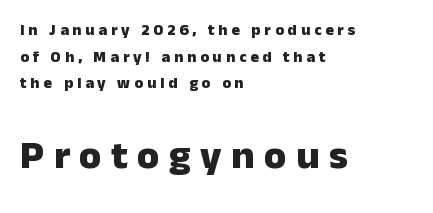
The image shows 40 px heavy sans-serif type, upright; set left-aligned, normal line spacing (1.67x), unusually wide letter spacing (+0.24 em), not underlined; the second (bottom) block is 2.5x larger; low stroke contrast and a medium x-height.
